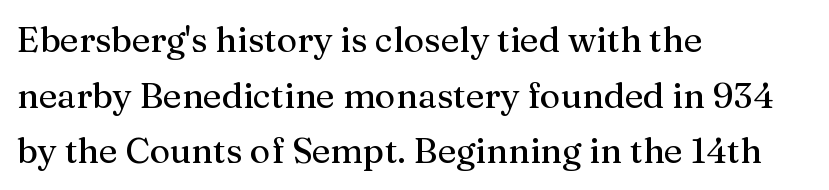
The image shows 35 px serif type, upright; set left-aligned, normal line spacing (1.59x), normal letter spacing, not underlined; medium stroke contrast and a medium x-height.
